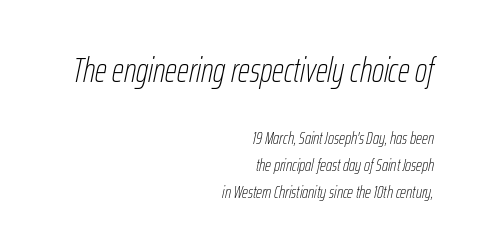
The image shows 34 px thin, condensed type, italic (leaning right); set right-aligned, normal line spacing (1.58x), normal letter spacing, not underlined; the first (top) block is 2.0x larger; low stroke contrast and a medium x-height.
